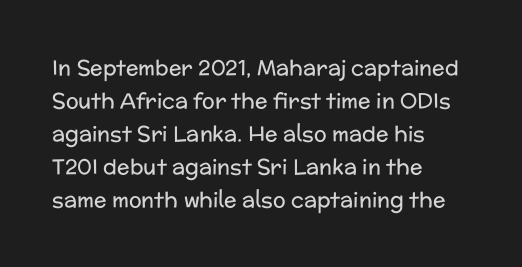
No italicization has been applied; the sample stays upright. This rendering features lettering with no underline. Summary of weight: not heavy and not bold. The typesetter chose a ragged-right arrangement here. The vertical gap from one line to the next is medium.
